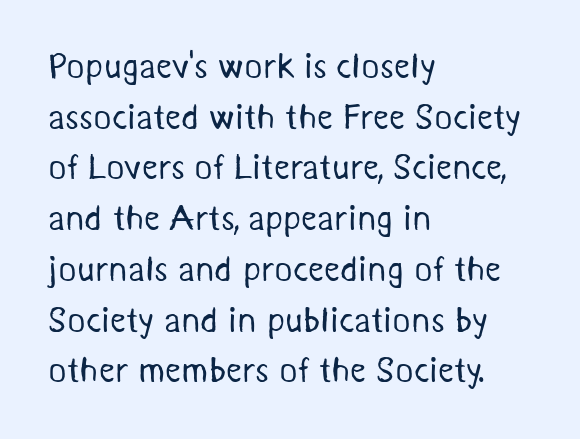
{"serif": "no", "bold": "no", "weight": "regular", "width": "normal", "stroke_contrast": "medium", "x_height": "medium", "monospaced": "no", "underline": "no", "align": "left", "line_spacing": "normal", "line_spacing_ratio": 1.45, "letter_spacing": "normal", "letter_spacing_em": 0.0, "glyph_px": 35}
